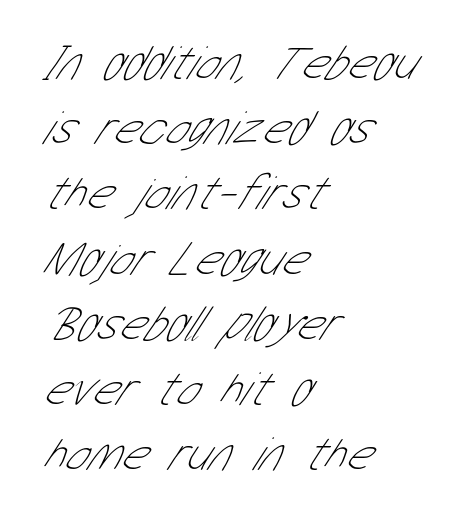
{"serif": "no", "bold": "no", "weight": "thin", "width": "condensed", "stroke_contrast": "low", "x_height": "medium", "monospaced": "no", "underline": "no", "align": "left", "line_spacing": "normal", "line_spacing_ratio": 1.33, "letter_spacing": "normal", "letter_spacing_em": 0.0, "glyph_px": 49}
